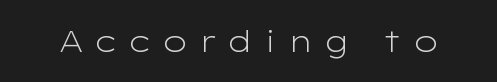
You can tell it's not italic because the verticals are truly vertical. Stroke mass is kept to a normal reading level or below. Look at the bottom of the vertical strokes: they stop flat, with no serifs. This rendering features lettering with no underline. These lines have a slow, spaced-out rhythm from letter to letter. Is this a fixed-width face? No — the glyphs have proportional, varying widths.
